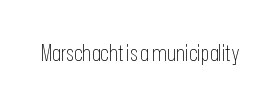
The image shows 23 px text type, upright; set normal letter spacing, not underlined.
